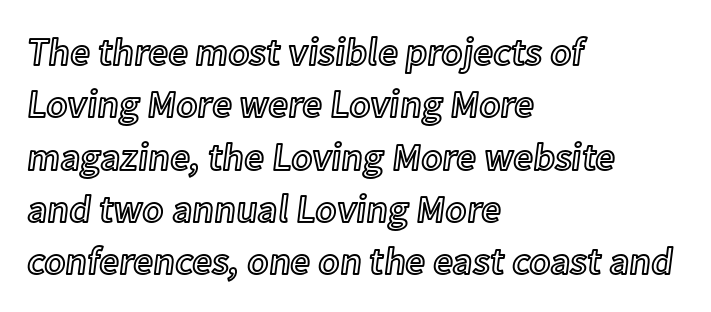
Q: Is the text italic (slanted)? A: Yes.
Q: Is the text underlined? A: No.
Q: How is the paragraph aligned? A: Left-aligned.
Q: Is the spacing between letters normal or unusually wide? A: Normal.
Q: Is the spacing between lines tight, normal or loose? A: Normal.
Q: Width (condensed, normal, or wide)? A: Normal.
Q: x-height? A: Medium.
Q: Monospaced? A: No.
